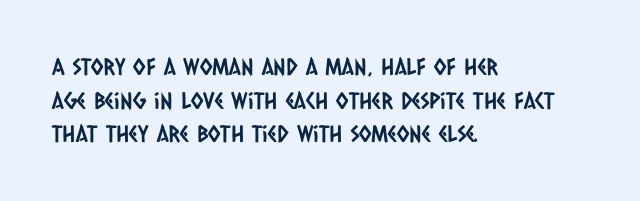
{"underline": "no", "align": "left", "line_spacing": "normal", "line_spacing_ratio": 1.46, "letter_spacing": "normal", "letter_spacing_em": 0.0, "glyph_px": 23}
